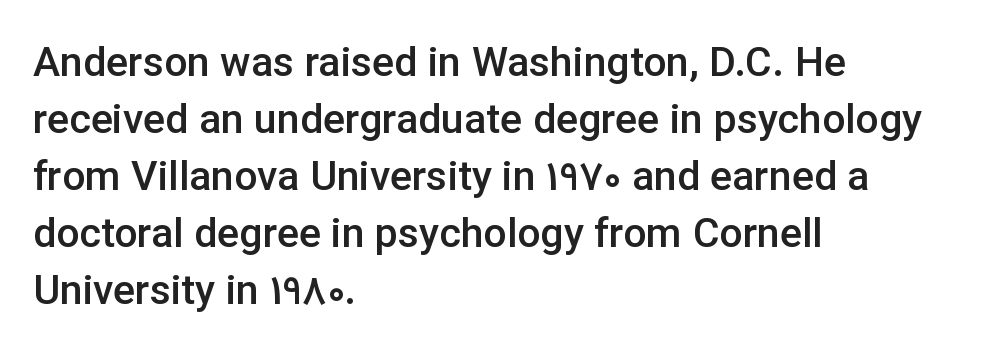
The space directly below the letters is spotless. Words appear dense and cohesive because spacing is normal. Set as a demibold, roughly 600 on the weight scale. Does the type have serifs? No, each stem ends abruptly. Vertical spacing — default. It's the straight-up-and-down kind of type.
